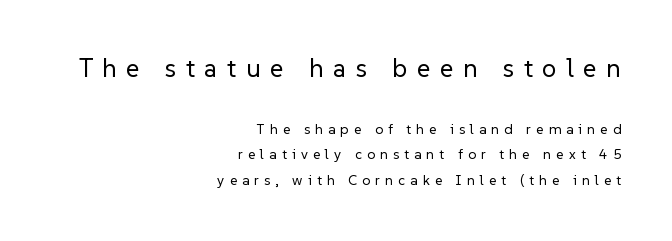
Q: Is the text bold? A: No.
Q: Is the text italic (slanted)? A: No, it is upright.
Q: Is the text underlined? A: No.
Q: How is the paragraph aligned? A: Right-aligned.
Q: Is the spacing between letters normal or unusually wide? A: Unusually wide.
Q: Which block of text is set in a larger size, the first (top) or the second (bottom)? A: The first (top) one.
